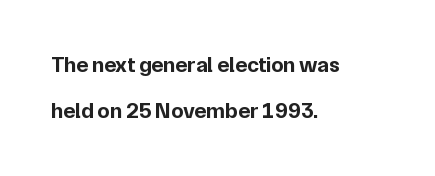
{"italic": "no", "bold": "yes", "underline": "no", "align": "left", "line_spacing": "loose", "line_spacing_ratio": 2.11, "letter_spacing": "normal", "letter_spacing_em": 0.0, "glyph_px": 22}
